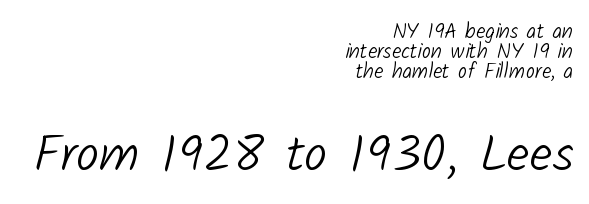
Look at the tracking — it's just the regular setting, nothing added. Classification — sans serif. If you squint, the bottom block still reads clearly — it's the larger of the two. Each row of text sits above clean, open space. Compared with typical paragraphs, the rows here are closer together.
